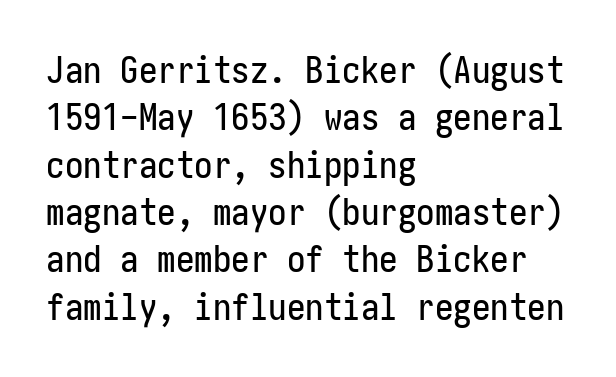
Evenly set lines give the paragraph a standard silhouette. Check under the words: just untouched page. No feet cap the strokes, marking this as sans-serif type. Compared with typical body copy, the letter spacing here is the same.
